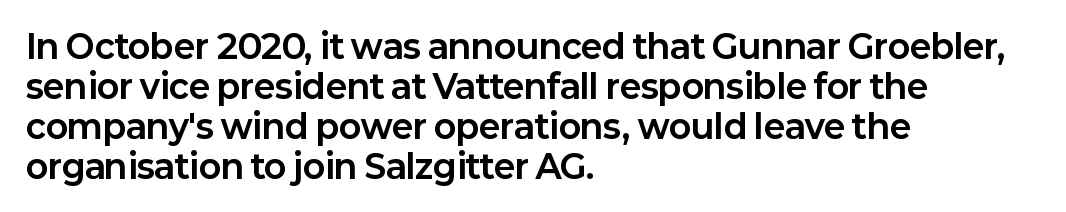
The image shows 33 px bold sans-serif type, upright; set left-aligned, line spacing 1.21x, normal letter spacing, not underlined; low stroke contrast and a medium x-height.
